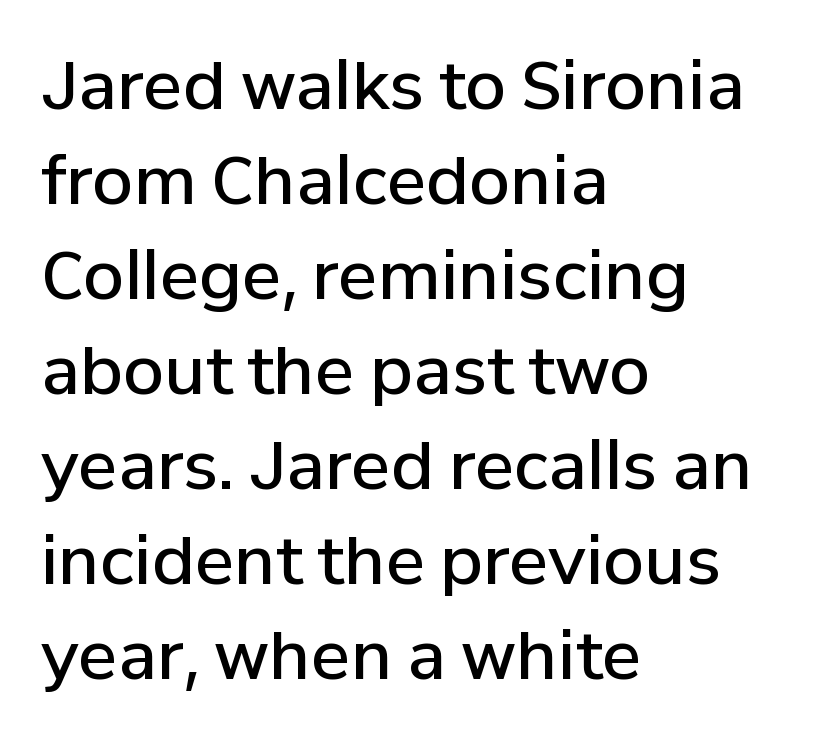
{"serif": "no", "italic": "no", "bold": "semi", "weight": "semibold", "width": "normal", "stroke_contrast": "low", "x_height": "medium", "monospaced": "no", "underline": "no", "align": "left", "line_spacing": "normal", "line_spacing_ratio": 1.44, "letter_spacing": "normal", "letter_spacing_em": 0.0, "glyph_px": 66}
